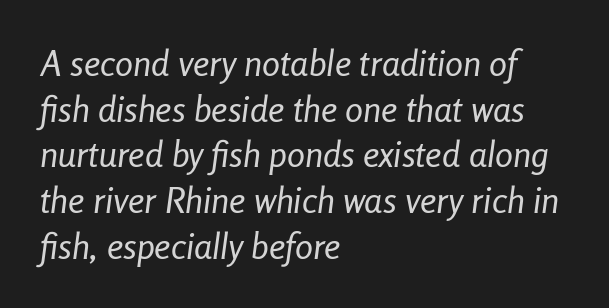
{"italic": "yes", "lean": "right", "slant_degrees": 8, "bold": "no", "weight": "regular", "width": "condensed", "stroke_contrast": "low", "x_height": "medium", "monospaced": "no", "underline": "no", "align": "left", "line_spacing": "normal", "line_spacing_ratio": 1.27, "letter_spacing": "normal", "letter_spacing_em": 0.0, "glyph_px": 36}
